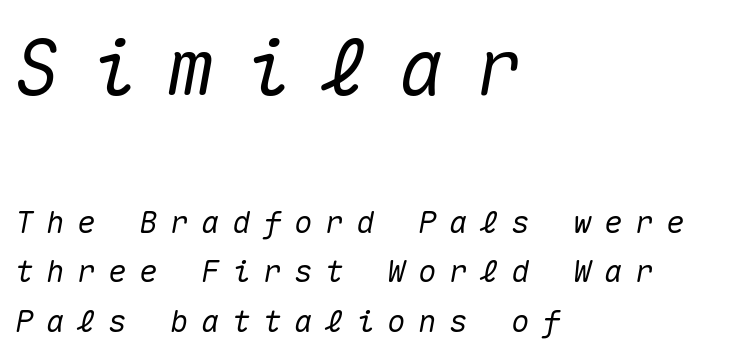
Beneath every word, the page is bare. Which margin do the lines hug? The left one — the right edge is uneven. Reading top to bottom, the characters get smaller at the block break. Here the designer chose a console-style face with uniform glyph widths. This is oblique type, the kind used for emphasis or titles.
